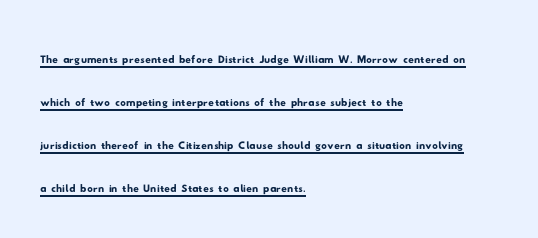
The letters sit at their default tracking, neither squeezed nor spread. The rendering anchors every line to the left-hand side. This sample keeps an unexceptional amount of space between lines. A typesetter would call this proportional, since set widths differ per character. Every word sits above its own underline. These lines are composed in type without serifs.
